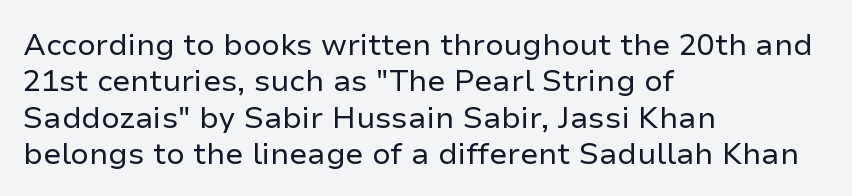
The image shows 30 px regular-weight sans-serif type, upright; set left-aligned, line spacing 1.21x, normal letter spacing, not underlined; low stroke contrast and a medium x-height.
